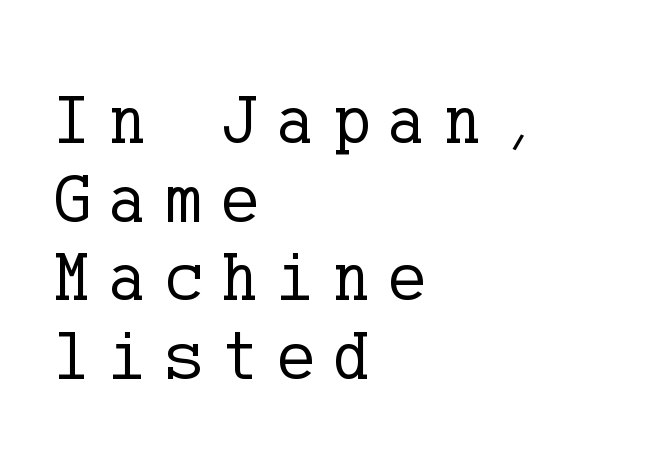
Q: Is the text bold? A: No.
Q: Is the text italic (slanted)? A: No, it is upright.
Q: Is the typeface a serif or a sans-serif typeface? A: Serif.
Q: Is the text underlined? A: No.
Q: How is the paragraph aligned? A: Left-aligned.
Q: Is the spacing between letters normal or unusually wide? A: Unusually wide.
Q: Is the spacing between lines tight, normal or loose? A: Tight.
Q: Width (condensed, normal, or wide)? A: Normal.
Q: Stroke contrast? A: Low.
Q: x-height? A: Medium.
